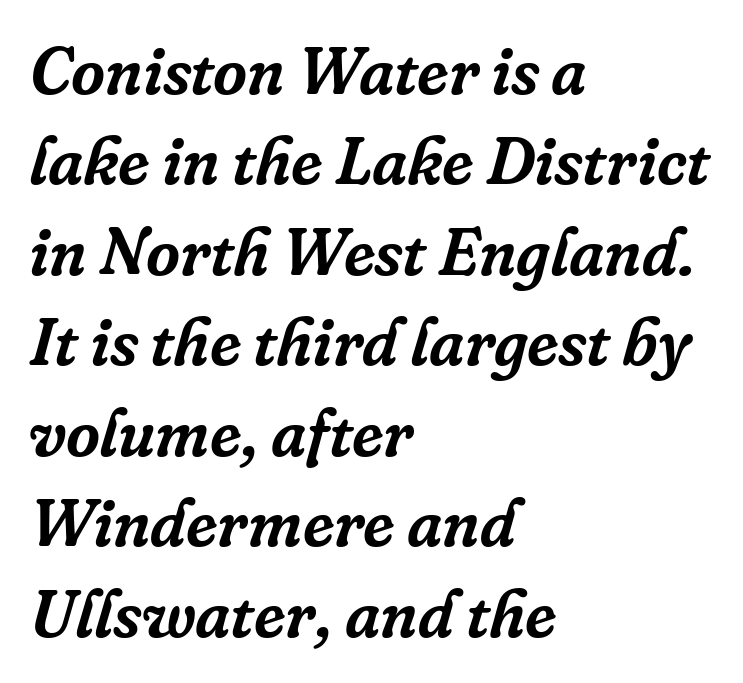
Q: Is the text italic (slanted)? A: Yes, it leans right by about 16 degrees.
Q: Is the typeface a serif or a sans-serif typeface? A: Serif.
Q: Is the text underlined? A: No.
Q: How is the paragraph aligned? A: Left-aligned.
Q: Is the spacing between letters normal or unusually wide? A: Normal.
Q: Is the spacing between lines tight, normal or loose? A: Normal.
Q: Width (condensed, normal, or wide)? A: Normal.
Q: Stroke contrast? A: Low.
Q: x-height? A: Medium.
Q: Monospaced? A: No.
